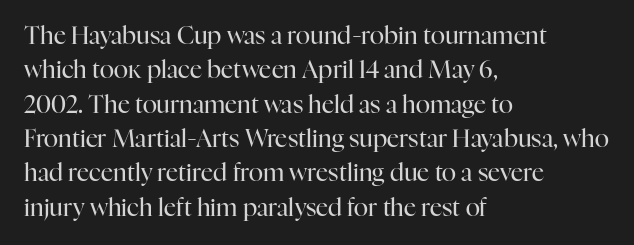
Q: Is the text bold? A: No.
Q: Is the text italic (slanted)? A: No, it is upright.
Q: Is the text underlined? A: No.
Q: How is the paragraph aligned? A: Left-aligned.
Q: Is the spacing between letters normal or unusually wide? A: Normal.
Q: Is the spacing between lines tight, normal or loose? A: Normal.
